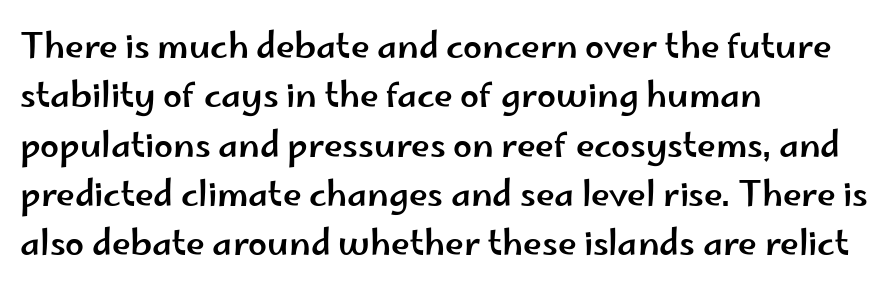
The paragraph shown leans on its left margin. Honestly, there is no underline to notice here at all. Note the varied advance widths — an 'i' is clearly narrower than an 'm'. Each letter's strokes conclude bluntly, with no projecting serifs.
